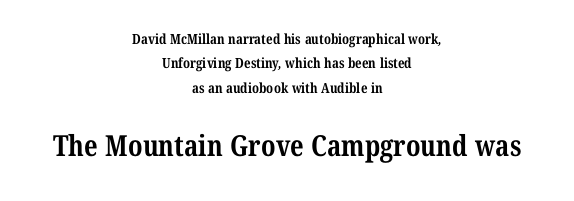
The image shows 29 px bold, condensed serif type; set centered, line spacing 1.74x, normal letter spacing, not underlined; the second (bottom) block is 2.07x larger; medium stroke contrast and a medium x-height.
